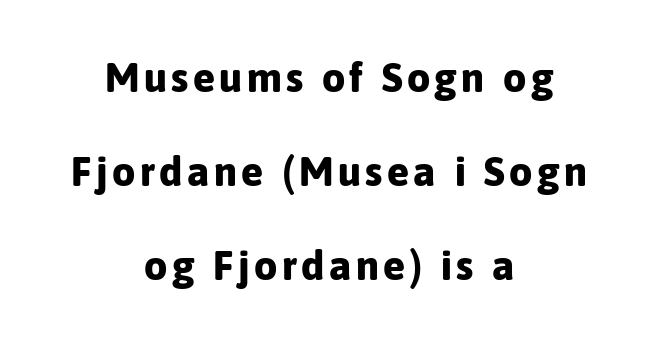
{"serif": "no", "italic": "no", "bold": "yes", "weight": "bold", "width": "normal", "stroke_contrast": "low", "x_height": "medium", "monospaced": "no", "underline": "no", "align": "center", "line_spacing": "loose", "line_spacing_ratio": 2.29, "glyph_px": 41}
